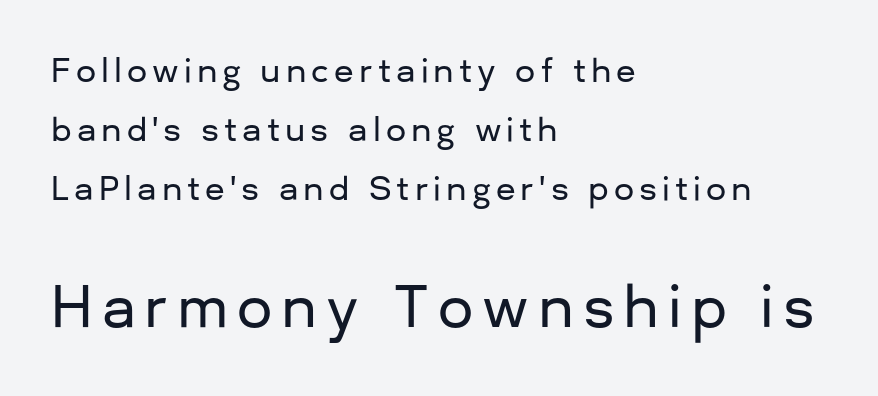
Character widths vary here, with narrow letters taking less room than wide ones. The emphasis by scale lands on block number two, below. The lines in this sample share a left origin and differ only in where they stop. Only glyphs here, with clear space below each row. Is this a sans? Yes — the strokes have no serifs.
